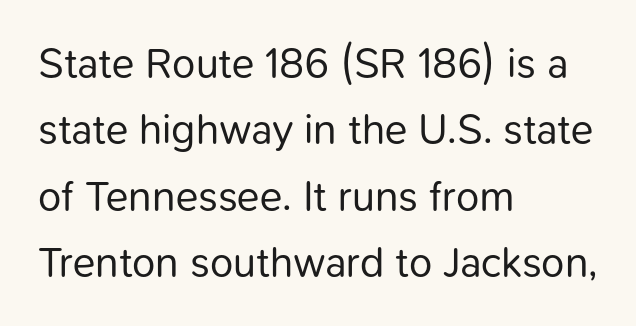
Does the leading feel generous? No, just average. The rendering uses natural spacing where letterforms have individual widths. These lines keep a tight, regular rhythm from letter to letter. The paragraph shown leans on its left margin. Weight class: somewhere from thin through regular.
